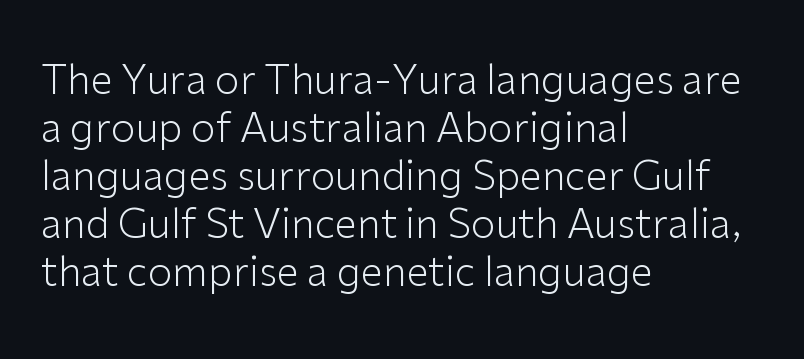
Q: Is the text bold? A: No.
Q: Is the text italic (slanted)? A: No, it is upright.
Q: Is the typeface a serif or a sans-serif typeface? A: Sans-serif.
Q: Is the text underlined? A: No.
Q: How is the paragraph aligned? A: Left-aligned.
Q: Is the spacing between letters normal or unusually wide? A: Normal.
Q: Width (condensed, normal, or wide)? A: Normal.
Q: Stroke contrast? A: Low.
Q: x-height? A: Medium.
Q: Monospaced? A: No.
